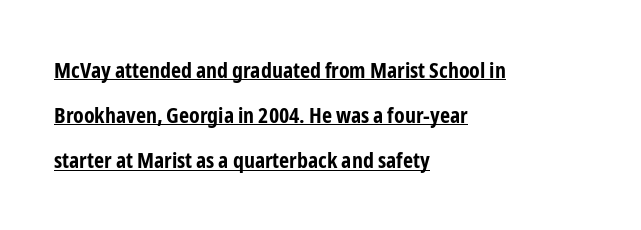
The image shows 22 px bold type, upright; set left-aligned, loose line spacing (2.05x), normal letter spacing, underlined.
